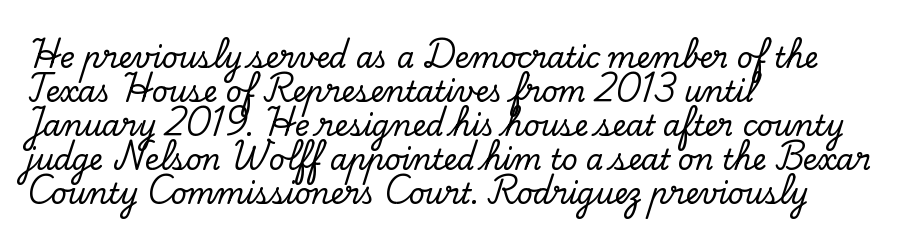
The image shows 28 px serif type; set left-aligned, line spacing 1.21x, normal letter spacing, not underlined; low stroke contrast and a small x-height.
